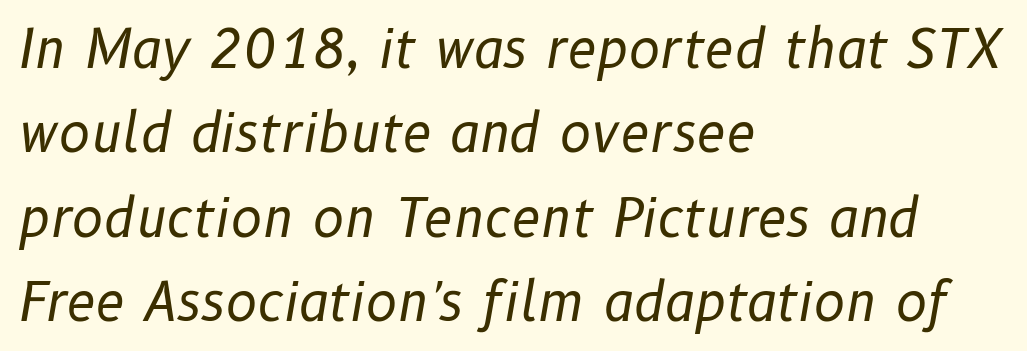
{"italic": "yes", "lean": "right", "slant_degrees": 10, "bold": "no", "weight": "regular", "width": "normal", "stroke_contrast": "low", "x_height": "medium", "monospaced": "no", "underline": "no", "align": "left", "line_spacing": "normal", "line_spacing_ratio": 1.59, "letter_spacing": "normal", "letter_spacing_em": 0.0, "glyph_px": 53}
